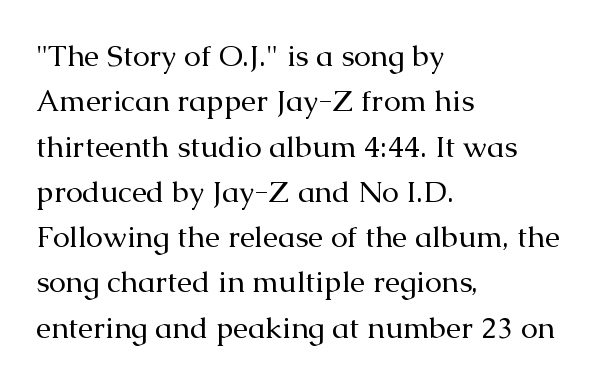
Q: Is the text bold? A: No.
Q: Is the text italic (slanted)? A: No, it is upright.
Q: Is the typeface a serif or a sans-serif typeface? A: Serif.
Q: Is the text underlined? A: No.
Q: How is the paragraph aligned? A: Left-aligned.
Q: Is the spacing between letters normal or unusually wide? A: Normal.
Q: Is the spacing between lines tight, normal or loose? A: Normal.
Q: Width (condensed, normal, or wide)? A: Normal.
Q: Stroke contrast? A: Medium.
Q: x-height? A: Medium.
Q: Monospaced? A: No.
